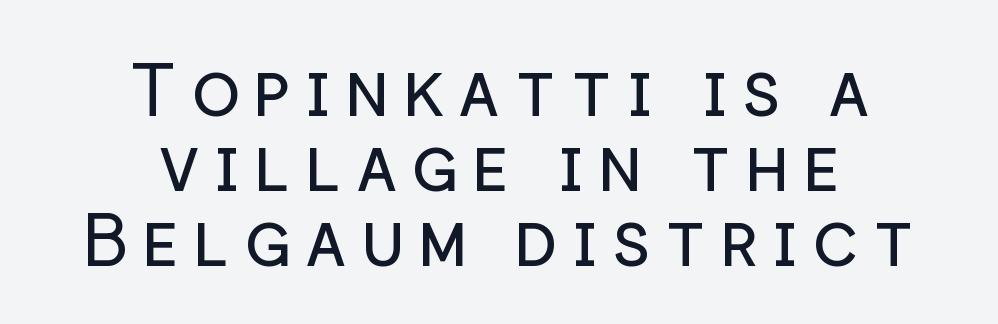
Q: Is the text bold? A: No.
Q: Is the text italic (slanted)? A: No, it is upright.
Q: Is the typeface a serif or a sans-serif typeface? A: Sans-serif.
Q: Is the text underlined? A: No.
Q: How is the paragraph aligned? A: Centered.
Q: Is the spacing between lines tight, normal or loose? A: Tight.
Q: Width (condensed, normal, or wide)? A: Normal.
Q: Stroke contrast? A: Low.
Q: x-height? A: Medium.
Q: Monospaced? A: No.
